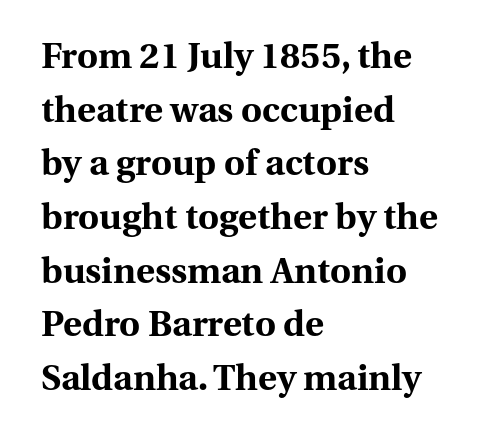
The foot of each line stays bare and open. Do the characters align in a grid? No, the font is proportional. The font family rendered here belongs to the serif group. Set as a true bold cut, around the 700 mark. How would I describe the line gaps? Plain and ordinary. Caption: multi-line text, flush left, ragged right.
